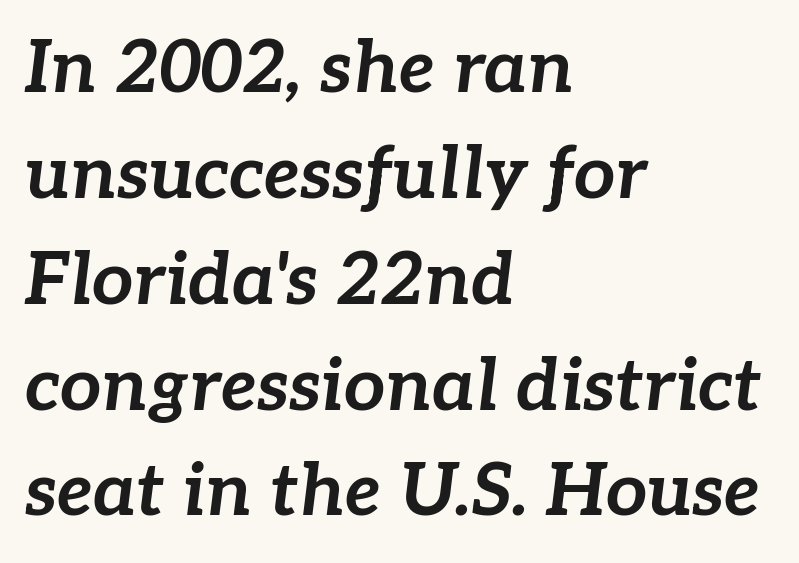
What stands out about the letter spacing? Nothing — it is the standard amount. Successive baselines arrive at the customary interval. Only glyphs here, with clear space below each row. Notice how thick the strokes are: this is what a full bold looks like. It's the slanting kind of type.
